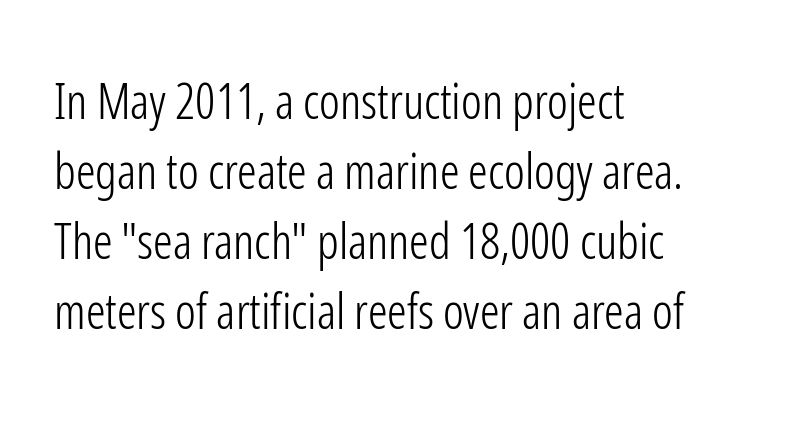
The image shows 49 px light, condensed sans-serif type, upright; set left-aligned, normal line spacing (1.43x), normal letter spacing, not underlined; low stroke contrast and a medium x-height.
